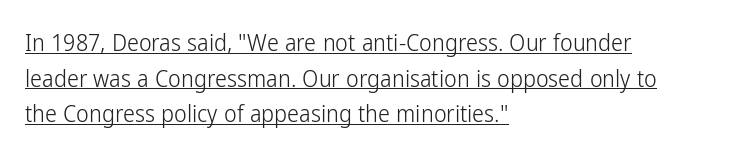
The image shows 24 px text type, upright; set left-aligned, normal line spacing (1.48x), normal letter spacing, underlined.
